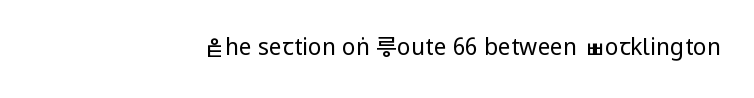
The image shows 23 px text type, upright; set normal letter spacing, not underlined.
